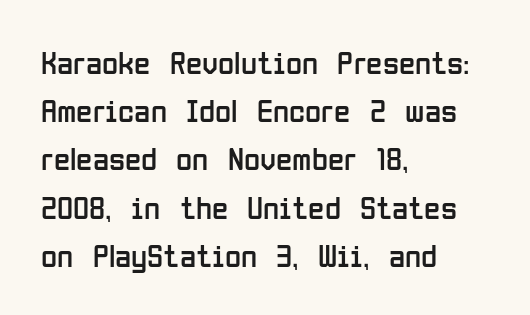
The image shows 33 px regular-weight, condensed sans-serif type, upright; set left-aligned, normal line spacing (1.46x), normal letter spacing, not underlined; low stroke contrast and a medium x-height.
